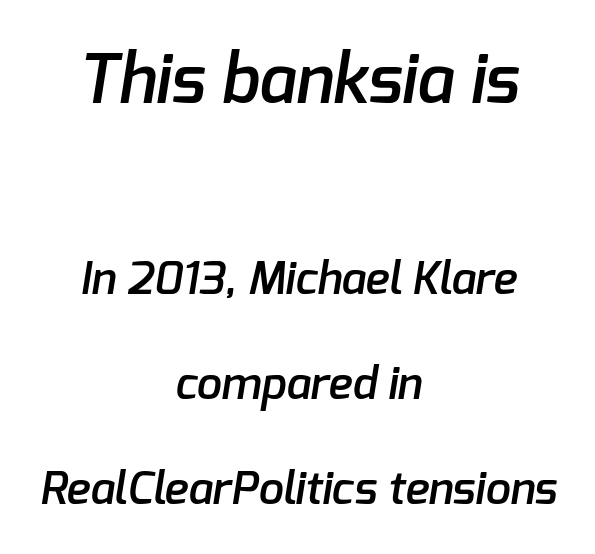
The image shows 68 px semibold sans-serif type; set centered, loose line spacing (2.34x), normal letter spacing, not underlined; the first (top) block is 1.51x larger; low stroke contrast and a medium x-height.
